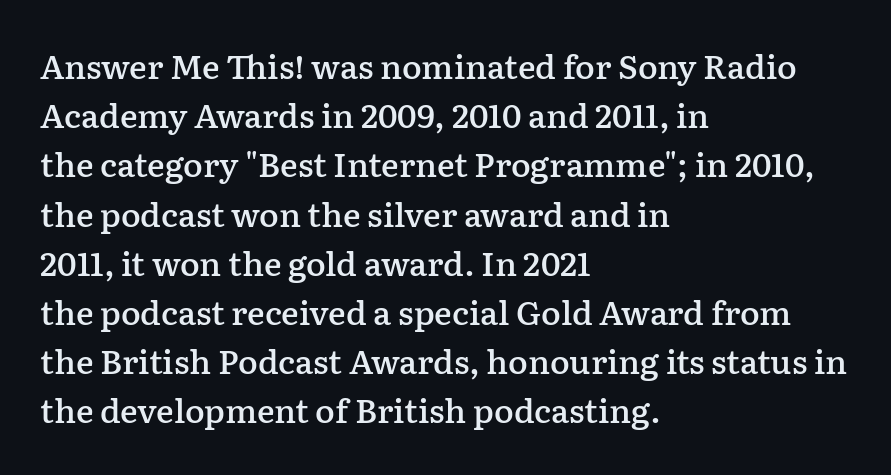
The image shows 33 px semibold serif type, upright; set left-aligned, normal line spacing (1.49x), normal letter spacing, not underlined; low stroke contrast and a medium x-height.
